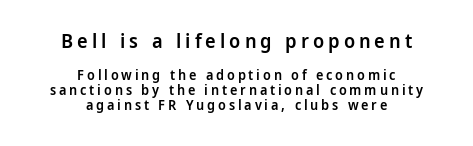
{"italic": "no", "bold": "semi", "underline": "no", "align": "center", "line_spacing": "tight", "line_spacing_ratio": 1.06, "letter_spacing": "wide", "letter_spacing_em": 0.2, "larger_block": "first", "size_ratio": 1.43, "glyph_px": 20}
